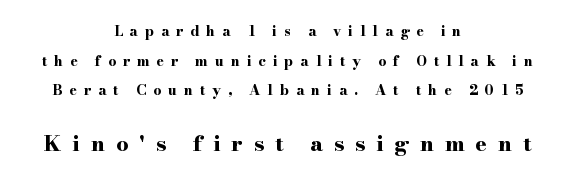
Q: Is the text bold? A: Yes.
Q: Is the text italic (slanted)? A: No, it is upright.
Q: Is the text underlined? A: No.
Q: How is the paragraph aligned? A: Centered.
Q: Is the spacing between letters normal or unusually wide? A: Unusually wide.
Q: Is the spacing between lines tight, normal or loose? A: Loose.
Q: Which block of text is set in a larger size, the first (top) or the second (bottom)? A: The second (bottom) one.
